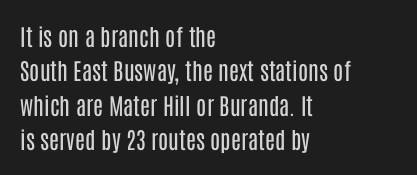
{"italic": "no", "bold": "no", "underline": "no", "align": "left", "line_spacing": "normal", "line_spacing_ratio": 1.5, "letter_spacing": "normal", "letter_spacing_em": 0.0, "glyph_px": 23}
